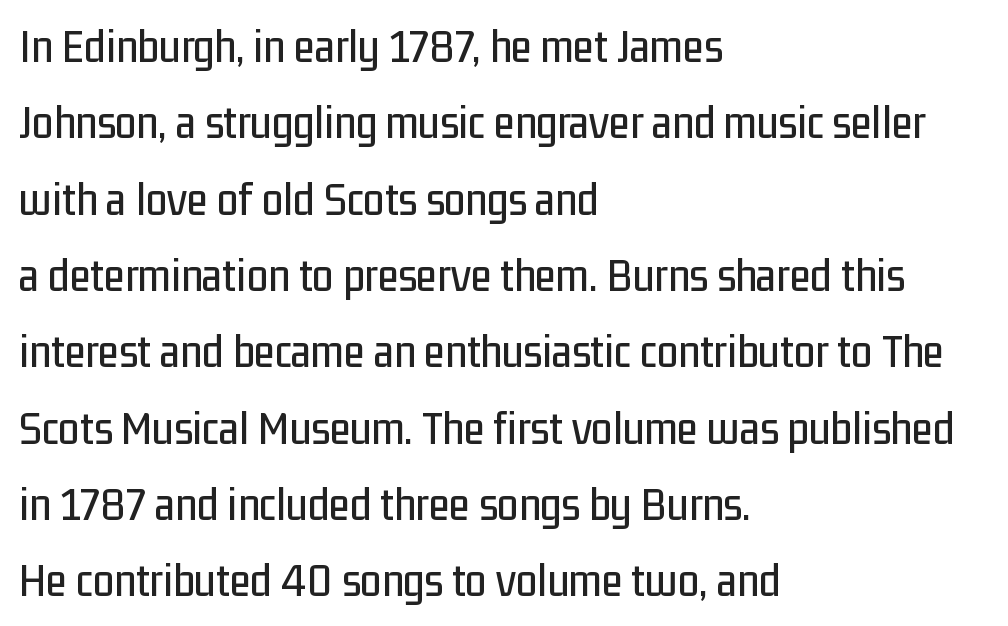
{"serif": "no", "italic": "no", "width": "condensed", "stroke_contrast": "low", "x_height": "medium", "monospaced": "no", "underline": "no", "align": "left", "line_spacing": "normal", "line_spacing_ratio": 1.59, "letter_spacing": "normal", "letter_spacing_em": 0.0, "glyph_px": 48}
